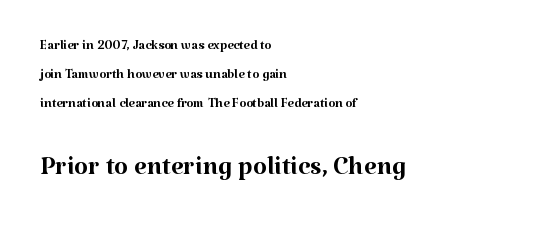
{"serif": "yes", "italic": "no", "bold": "no", "weight": "regular", "width": "normal", "stroke_contrast": "medium", "x_height": "medium", "monospaced": "no", "underline": "no", "align": "left", "line_spacing": "normal", "line_spacing_ratio": 1.61, "letter_spacing": "normal", "letter_spacing_em": 0.0, "larger_block": "second", "size_ratio": 2.0, "glyph_px": 36}
